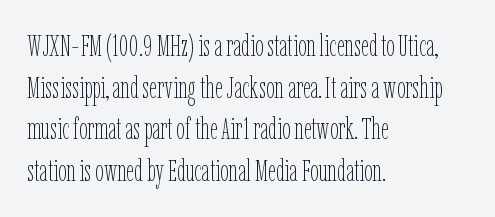
These lines keep a tight, regular rhythm from letter to letter. The passage shown is typed in a proportional face where columns would drift. No heavy texture on the line: the type isn't bold. If you drew a line through each stem, it would be perfectly vertical. The space between consecutive lines is moderate.
